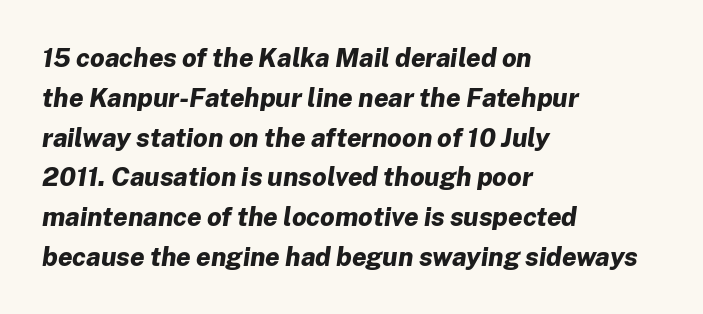
A full-strength bold gives these letters their thick strokes. The letterforms sit shoulder to shoulder at normal distance. The designer left line spacing at the default. The rag falls on the right side of this text block.
